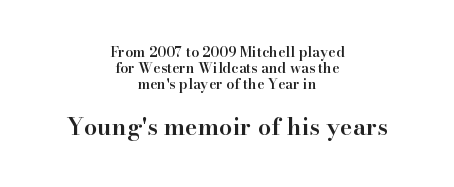
{"italic": "no", "bold": "semi", "underline": "no", "align": "center", "line_spacing": "tight", "line_spacing_ratio": 1.15, "letter_spacing": "normal", "letter_spacing_em": 0.0, "larger_block": "second", "size_ratio": 1.71, "glyph_px": 24}
